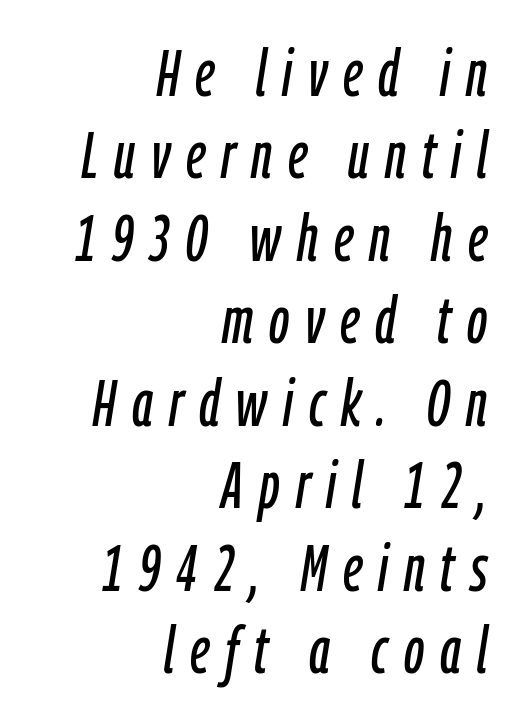
{"italic": "yes", "lean": "right", "slant_degrees": 9, "width": "condensed", "stroke_contrast": "low", "x_height": "medium", "monospaced": "no", "underline": "no", "align": "right", "line_spacing": "normal", "line_spacing_ratio": 1.25, "letter_spacing": "wide", "letter_spacing_em": 0.24, "glyph_px": 66}
